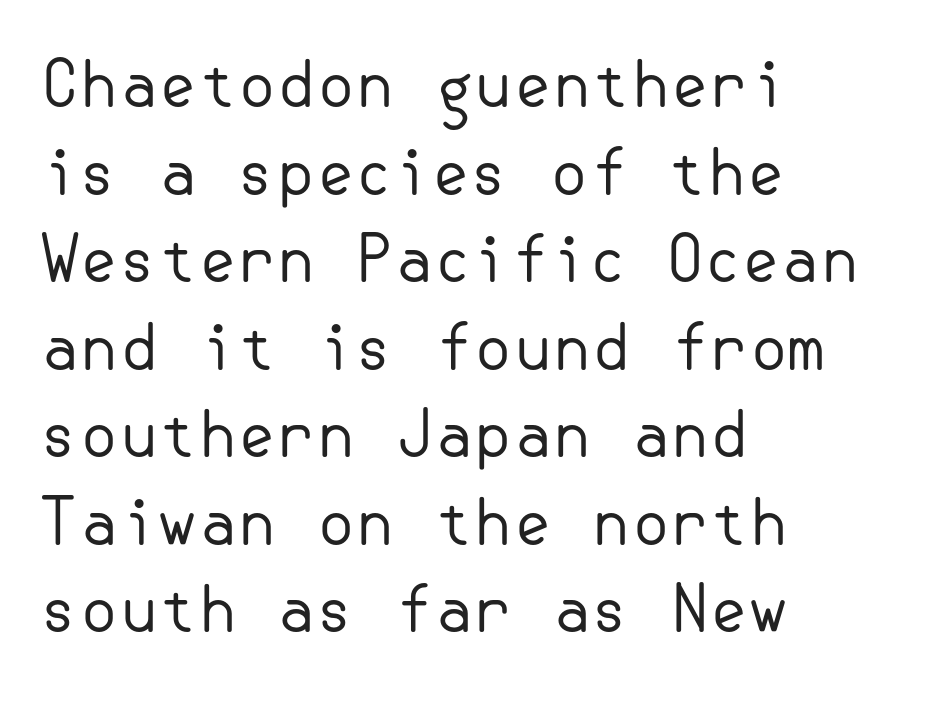
Q: Is the text bold? A: No.
Q: Is the text italic (slanted)? A: No, it is upright.
Q: Is the typeface a serif or a sans-serif typeface? A: Sans-serif.
Q: Is the text underlined? A: No.
Q: How is the paragraph aligned? A: Left-aligned.
Q: Is the spacing between letters normal or unusually wide? A: Normal.
Q: Is the spacing between lines tight, normal or loose? A: Normal.
Q: Width (condensed, normal, or wide)? A: Normal.
Q: Stroke contrast? A: Low.
Q: x-height? A: Small.
